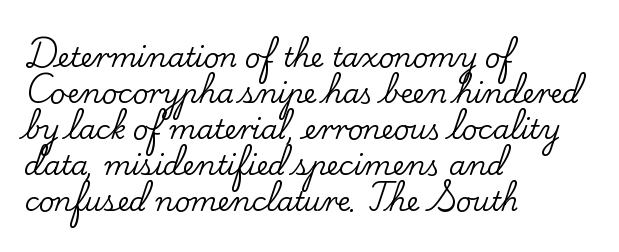
Q: Is the text italic (slanted)? A: Yes.
Q: Is the text underlined? A: No.
Q: How is the paragraph aligned? A: Left-aligned.
Q: Is the spacing between letters normal or unusually wide? A: Normal.
Q: Is the spacing between lines tight, normal or loose? A: Normal.
